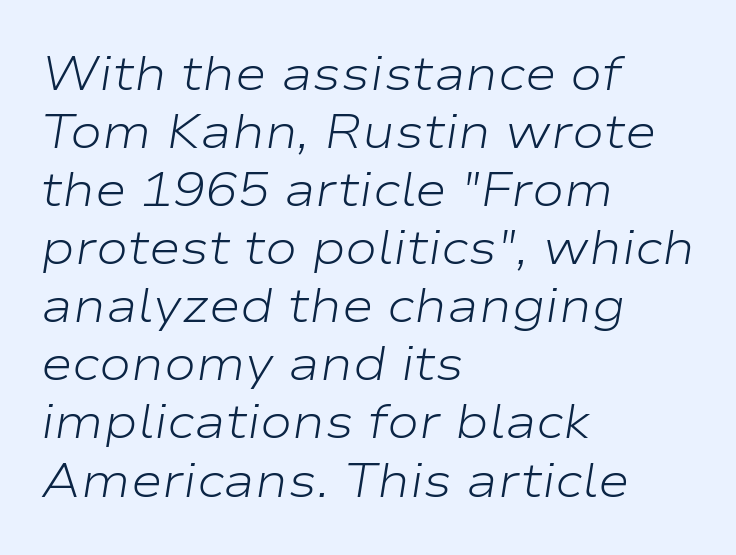
Q: Is the text bold? A: No.
Q: Is the text italic (slanted)? A: Yes, it leans right by about 9 degrees.
Q: Is the text underlined? A: No.
Q: How is the paragraph aligned? A: Left-aligned.
Q: Is the spacing between letters normal or unusually wide? A: Normal.
Q: Width (condensed, normal, or wide)? A: Wide.
Q: Stroke contrast? A: Low.
Q: x-height? A: Medium.
Q: Monospaced? A: No.
